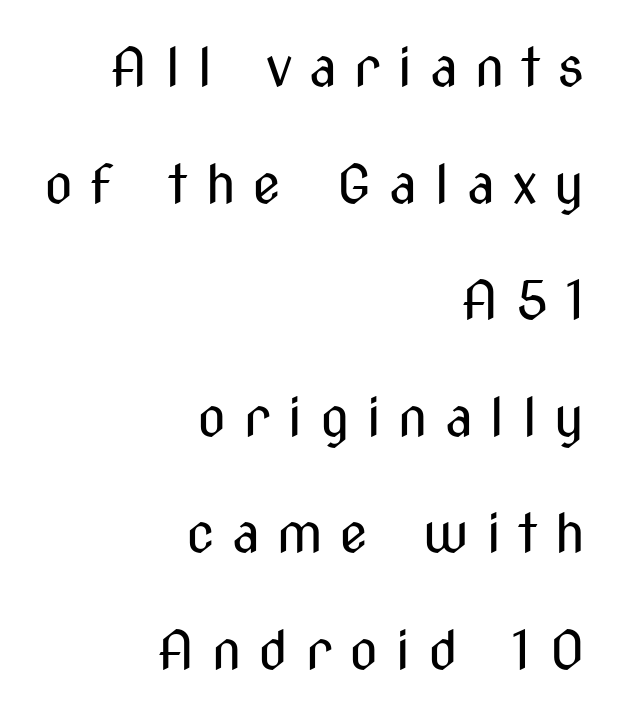
The letters are spread apart with noticeably loose tracking. The passage shown stacks its lines with a broad gap. These glyphs show unthickened strokes, regular width or finer. The passage shown is typed in a proportional face where columns would drift.
